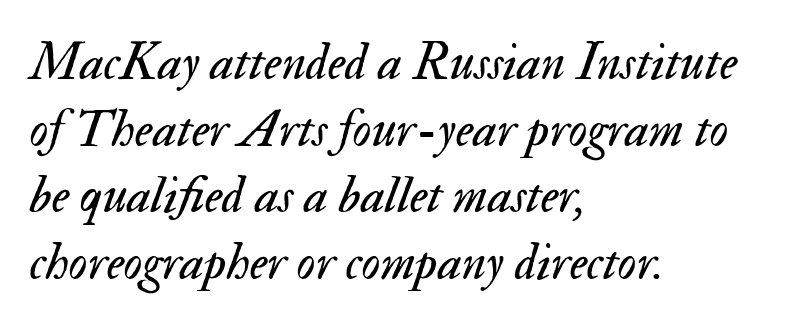
The lines sit at an ordinary, default distance from one another. Short and long lines alike share a common starting point at left. Style check: oblique. Is the letter spacing exaggerated? No — it looks like the ordinary default.
